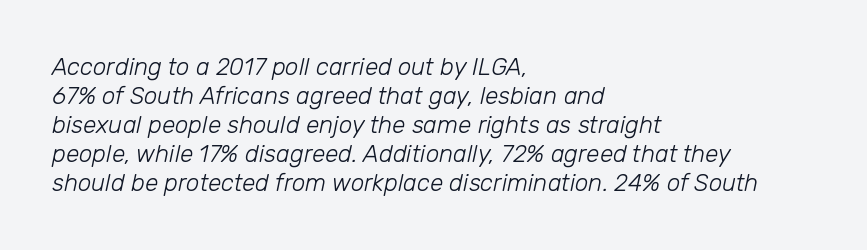
Q: Is the text bold? A: No.
Q: Is the text italic (slanted)? A: Yes, it leans right by about 12 degrees.
Q: Is the text underlined? A: No.
Q: How is the paragraph aligned? A: Left-aligned.
Q: Is the spacing between letters normal or unusually wide? A: Normal.
